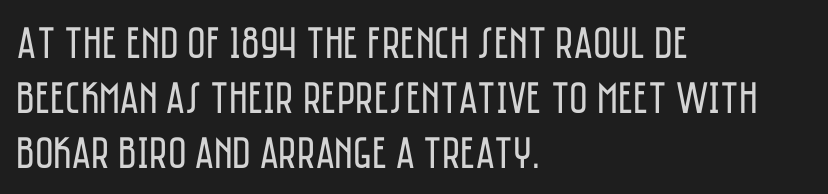
{"serif": "no", "italic": "no", "bold": "no", "weight": "regular", "width": "condensed", "stroke_contrast": "low", "x_height": "large", "monospaced": "no", "underline": "no", "align": "left", "line_spacing_ratio": 1.22, "letter_spacing": "normal", "letter_spacing_em": 0.0, "glyph_px": 45}
